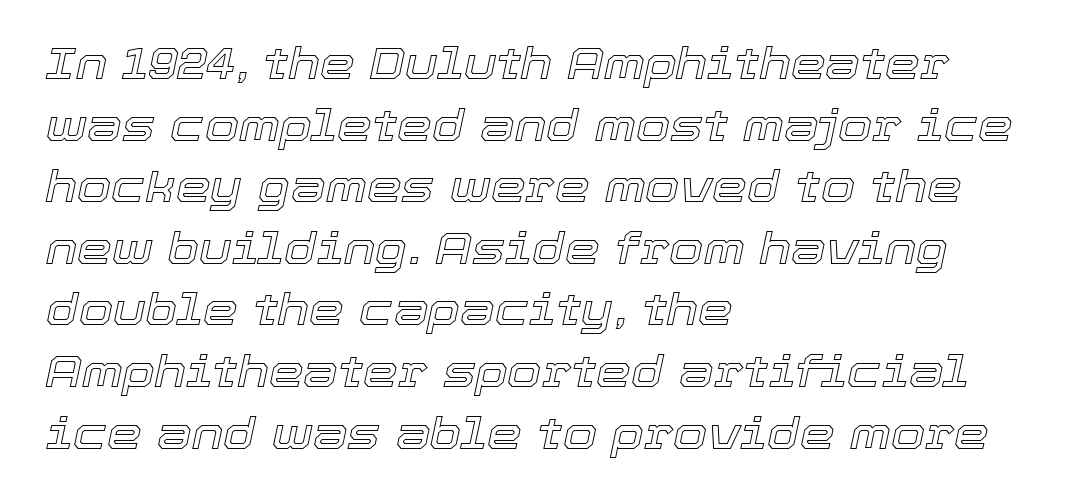
Q: Is the text italic (slanted)? A: Yes, it leans right by about 12 degrees.
Q: Is the text underlined? A: No.
Q: How is the paragraph aligned? A: Left-aligned.
Q: Is the spacing between letters normal or unusually wide? A: Normal.
Q: Is the spacing between lines tight, normal or loose? A: Normal.
Q: Width (condensed, normal, or wide)? A: Normal.
Q: x-height? A: Medium.
Q: Monospaced? A: No.
